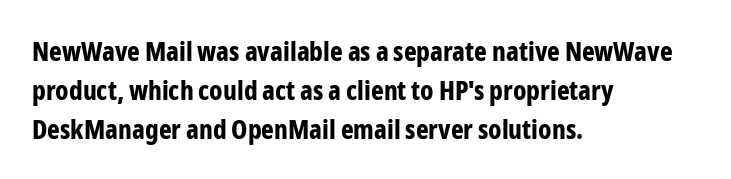
{"italic": "no", "bold": "yes", "underline": "no", "align": "left", "line_spacing": "normal", "line_spacing_ratio": 1.44, "letter_spacing": "normal", "letter_spacing_em": 0.0, "glyph_px": 27}
